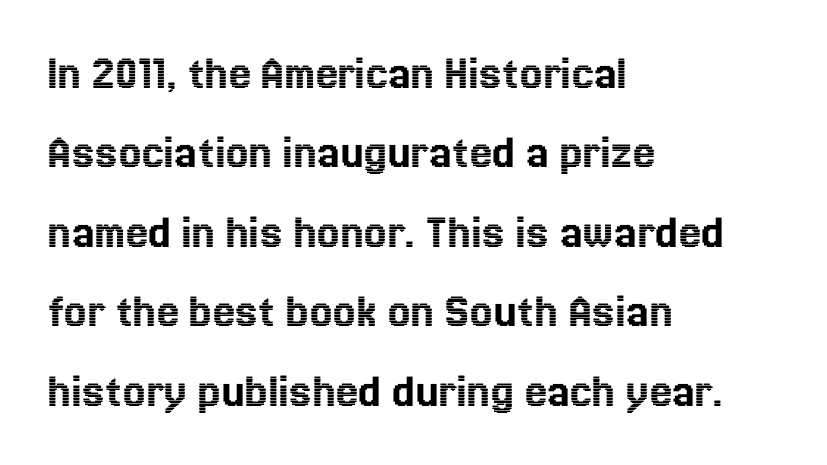
Q: Is the text italic (slanted)? A: No, it is upright.
Q: Is the text underlined? A: No.
Q: How is the paragraph aligned? A: Left-aligned.
Q: Is the spacing between letters normal or unusually wide? A: Normal.
Q: Is the spacing between lines tight, normal or loose? A: Normal.
Q: Width (condensed, normal, or wide)? A: Normal.
Q: x-height? A: Medium.
Q: Monospaced? A: No.
